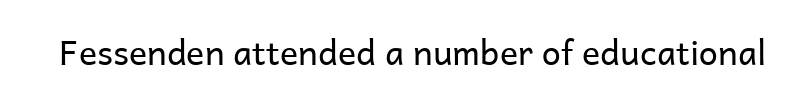
The rendering keeps characters at their native spacing. Serif or sans? Sans — the stroke terminals are bare. Heaviness? Minimal to ordinary, like unemphasized prose. This sample uses an upright cut, with every glyph sitting square on the baseline. Proportional: the letters do not fall into vertical columns. Glance below the letters and you will spot only blank space.
